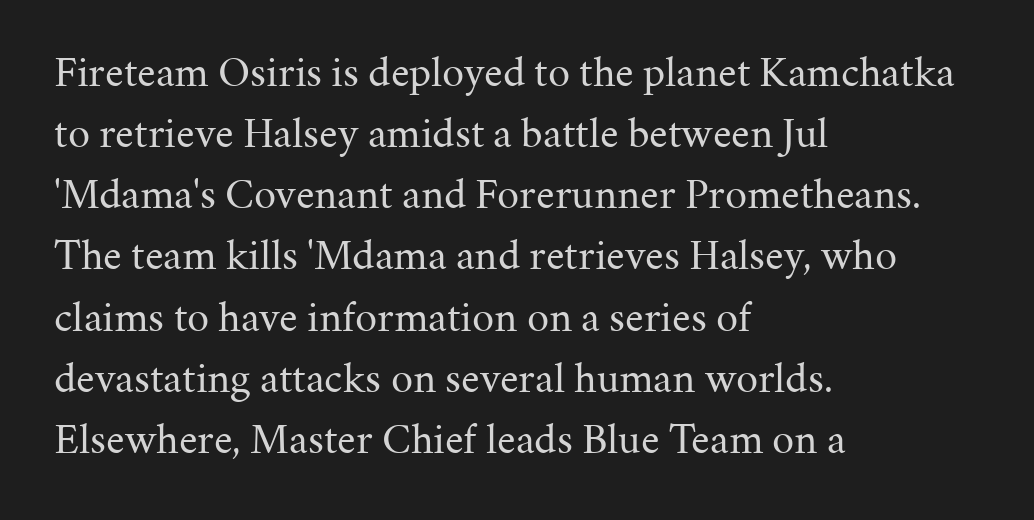
The image shows 44 px regular-weight serif type, upright; set left-aligned, normal line spacing (1.39x), normal letter spacing, not underlined; medium stroke contrast and a medium x-height.
